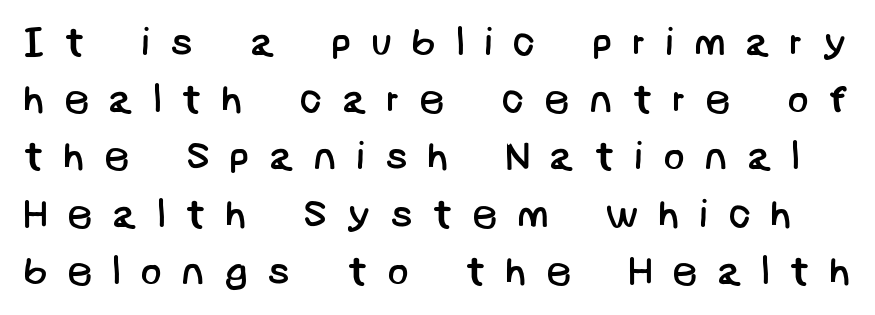
Each letter's strokes conclude bluntly, with no projecting serifs. Stroke mass is kept to a normal reading level or below. Underlining? Definitely not there. The passage shown stacks its lines at a standard gap. Compared with typical body copy, the letter spacing here is much looser.
